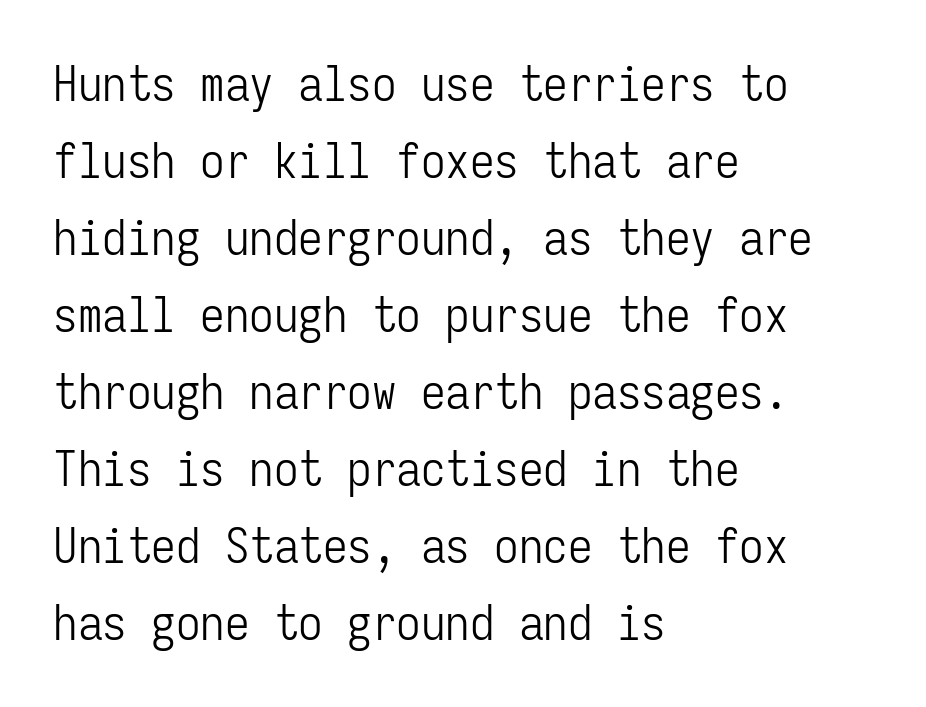
The image shows 49 px light, condensed sans-serif type, upright, monospaced; set left-aligned, normal line spacing (1.57x), normal letter spacing, not underlined; low stroke contrast and a medium x-height.
